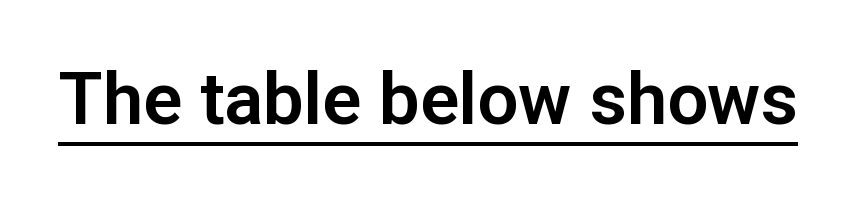
Q: Is the text italic (slanted)? A: No, it is upright.
Q: Is the typeface a serif or a sans-serif typeface? A: Sans-serif.
Q: Is the text underlined? A: Yes.
Q: Is the spacing between letters normal or unusually wide? A: Normal.
Q: Width (condensed, normal, or wide)? A: Normal.
Q: Stroke contrast? A: Low.
Q: x-height? A: Medium.
Q: Monospaced? A: No.
